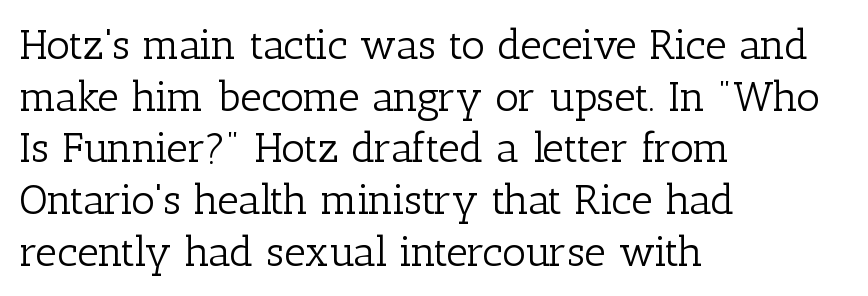
{"serif": "yes", "italic": "no", "bold": "no", "weight": "light", "width": "normal", "stroke_contrast": "low", "x_height": "medium", "monospaced": "no", "underline": "no", "align": "left", "line_spacing_ratio": 1.23, "letter_spacing": "normal", "letter_spacing_em": 0.0, "glyph_px": 42}
